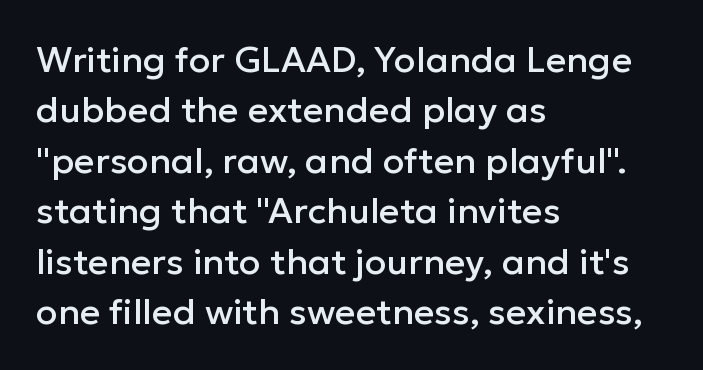
Rule under the text: the space is simply empty. Nope, not italic — everything's standing straight. Varying glyph widths throughout — classic text-font behaviour. Line beginnings align vertically; line endings do not.
